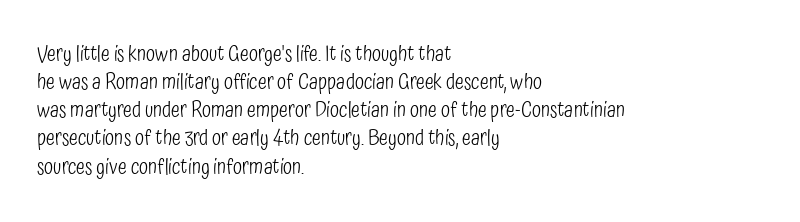
Visually the block forms a straight wall on the left and a jagged coastline on the right. Style check: upright. Bold? No — there's no thickening of the strokes. Notice how descenders clear the ascenders below comfortably — that's standard leading. Each word holds together tightly as a unit, with standard inter-letter gaps.
